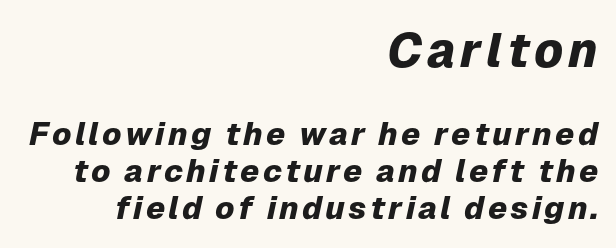
Q: Is the text bold? A: Yes.
Q: Is the text italic (slanted)? A: Yes, it leans right by about 12 degrees.
Q: Is the text underlined? A: No.
Q: How is the paragraph aligned? A: Right-aligned.
Q: Which block of text is set in a larger size, the first (top) or the second (bottom)? A: The first (top) one.
Q: Width (condensed, normal, or wide)? A: Normal.
Q: Stroke contrast? A: Low.
Q: x-height? A: Medium.
Q: Monospaced? A: No.
